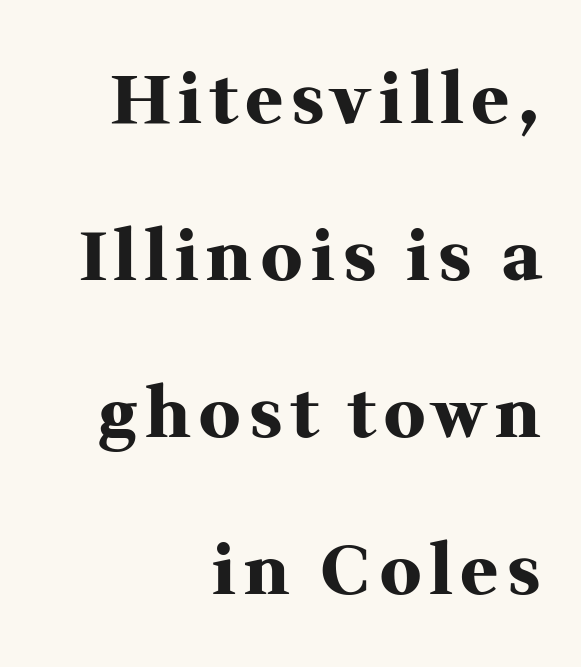
The image shows 68 px heavy serif type, upright; set right-aligned, loose line spacing (2.31x), not underlined; medium stroke contrast and a medium x-height.
